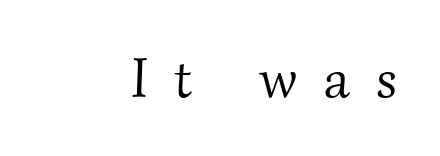
You could only call the tracking loose — the letters float apart. The rendering uses natural spacing where letterforms have individual widths. You can tell from the footed stems that serif type was used. Ink coverage per letter is moderate at most. Quick note: underline off.
